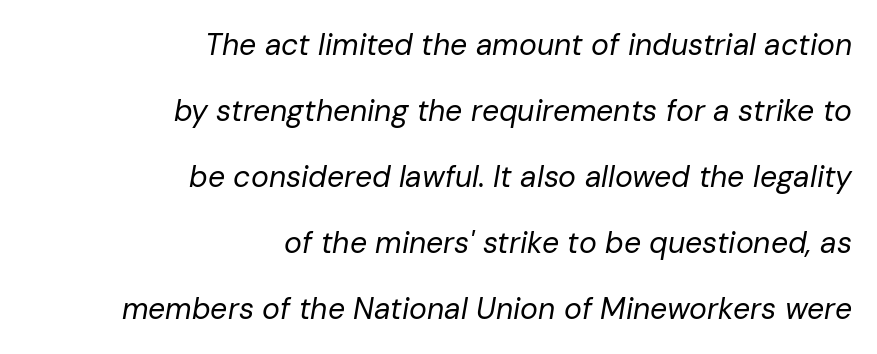
Q: Is the text bold? A: No.
Q: Is the text italic (slanted)? A: Yes, it leans right by about 10 degrees.
Q: Is the text underlined? A: No.
Q: How is the paragraph aligned? A: Right-aligned.
Q: Is the spacing between letters normal or unusually wide? A: Normal.
Q: Is the spacing between lines tight, normal or loose? A: Loose.
Q: Width (condensed, normal, or wide)? A: Normal.
Q: Stroke contrast? A: Low.
Q: x-height? A: Medium.
Q: Monospaced? A: No.
